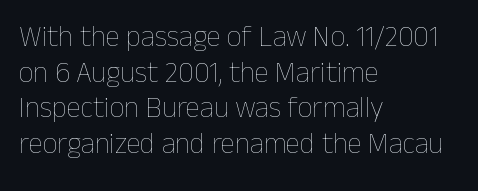
Q: Is the text bold? A: No.
Q: Is the text italic (slanted)? A: No, it is upright.
Q: Is the text underlined? A: No.
Q: How is the paragraph aligned? A: Left-aligned.
Q: Is the spacing between letters normal or unusually wide? A: Normal.
Q: Width (condensed, normal, or wide)? A: Normal.
Q: Stroke contrast? A: Low.
Q: x-height? A: Medium.
Q: Monospaced? A: No.
